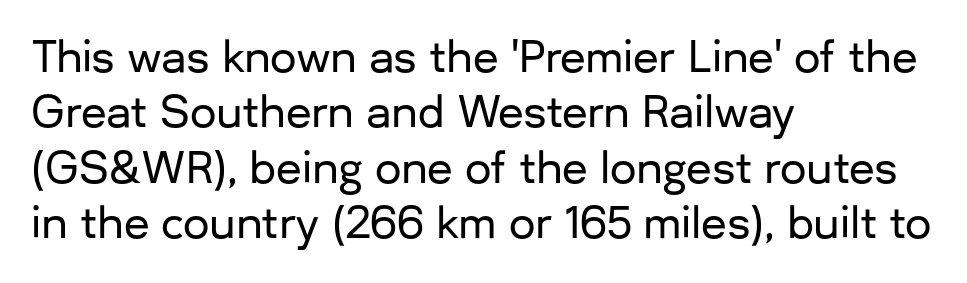
The image shows 42 px sans-serif type, upright; set left-aligned, normal line spacing (1.32x), normal letter spacing, not underlined; low stroke contrast and a medium x-height.
